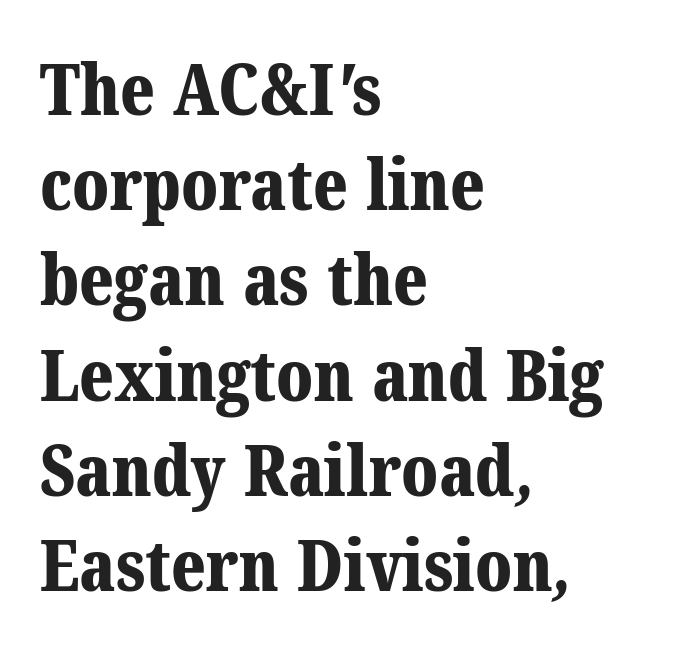
The image shows 70 px bold serif type; set left-aligned, normal line spacing (1.36x), normal letter spacing, not underlined; medium stroke contrast and a medium x-height.
